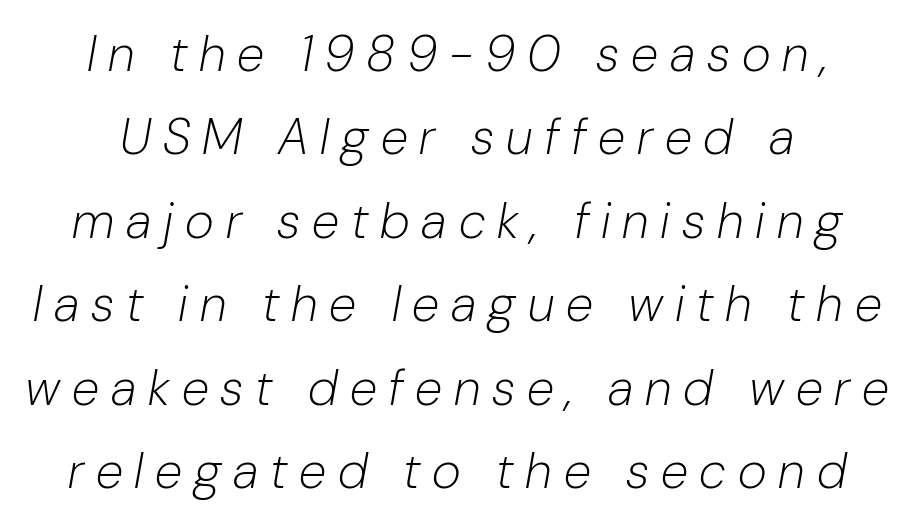
The words here are not underlined. The glyphs look as if they've been sheared to an angle. These lines have a slow, spaced-out rhythm from letter to letter. Unbolded letterforms with no extra heft.
